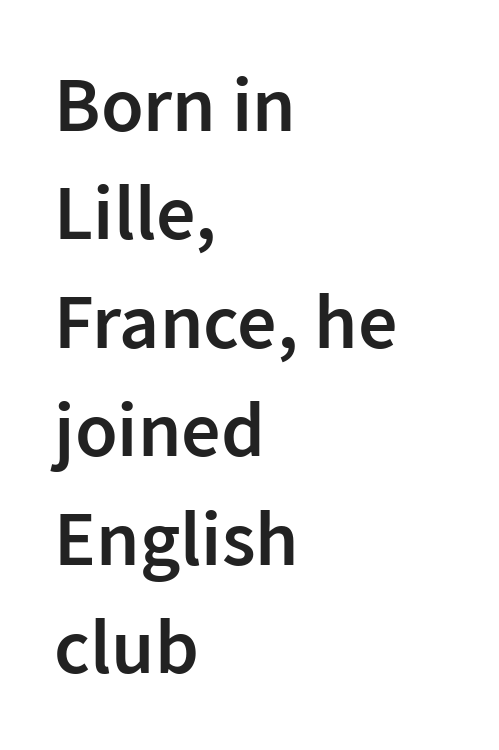
Q: Is the text bold? A: Semi-bold.
Q: Is the text italic (slanted)? A: No, it is upright.
Q: Is the typeface a serif or a sans-serif typeface? A: Sans-serif.
Q: Is the text underlined? A: No.
Q: How is the paragraph aligned? A: Left-aligned.
Q: Is the spacing between letters normal or unusually wide? A: Normal.
Q: Is the spacing between lines tight, normal or loose? A: Normal.
Q: Width (condensed, normal, or wide)? A: Normal.
Q: Stroke contrast? A: Low.
Q: x-height? A: Medium.
Q: Monospaced? A: No.
